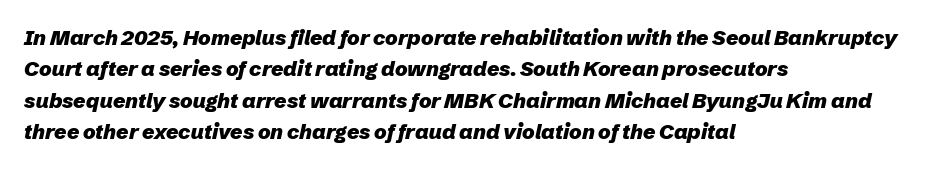
{"italic": "yes", "lean": "right", "slant_degrees": 12, "bold": "yes", "underline": "no", "align": "left", "line_spacing": "normal", "line_spacing_ratio": 1.49, "letter_spacing": "normal", "letter_spacing_em": 0.0, "glyph_px": 21}
